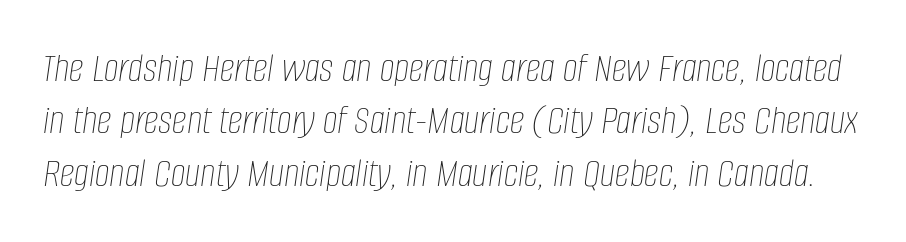
{"italic": "yes", "lean": "right", "slant_degrees": 8, "bold": "no", "weight": "thin", "width": "condensed", "stroke_contrast": "low", "x_height": "large", "monospaced": "no", "underline": "no", "line_spacing": "normal", "line_spacing_ratio": 1.25, "letter_spacing": "normal", "letter_spacing_em": 0.0, "glyph_px": 42}
